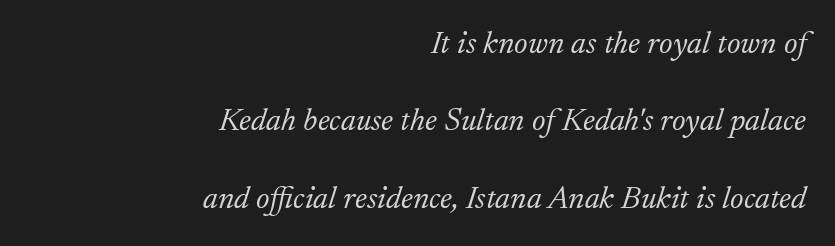
Q: Is the text bold? A: No.
Q: Is the text italic (slanted)? A: Yes, it leans right by about 17 degrees.
Q: Is the typeface a serif or a sans-serif typeface? A: Serif.
Q: Is the text underlined? A: No.
Q: How is the paragraph aligned? A: Right-aligned.
Q: Is the spacing between letters normal or unusually wide? A: Normal.
Q: Is the spacing between lines tight, normal or loose? A: Loose.
Q: Width (condensed, normal, or wide)? A: Normal.
Q: Stroke contrast? A: Low.
Q: x-height? A: Small.
Q: Monospaced? A: No.
